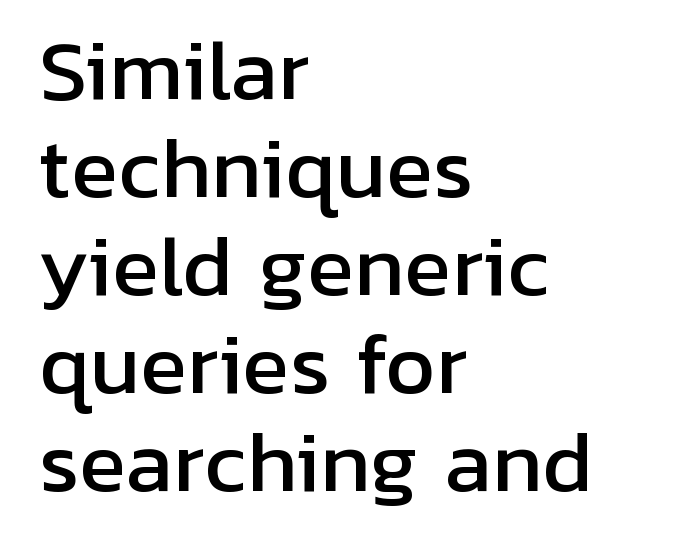
Q: Is the text italic (slanted)? A: No, it is upright.
Q: Is the typeface a serif or a sans-serif typeface? A: Sans-serif.
Q: Is the text underlined? A: No.
Q: How is the paragraph aligned? A: Left-aligned.
Q: Is the spacing between letters normal or unusually wide? A: Normal.
Q: Width (condensed, normal, or wide)? A: Normal.
Q: Stroke contrast? A: Low.
Q: x-height? A: Medium.
Q: Monospaced? A: No.
